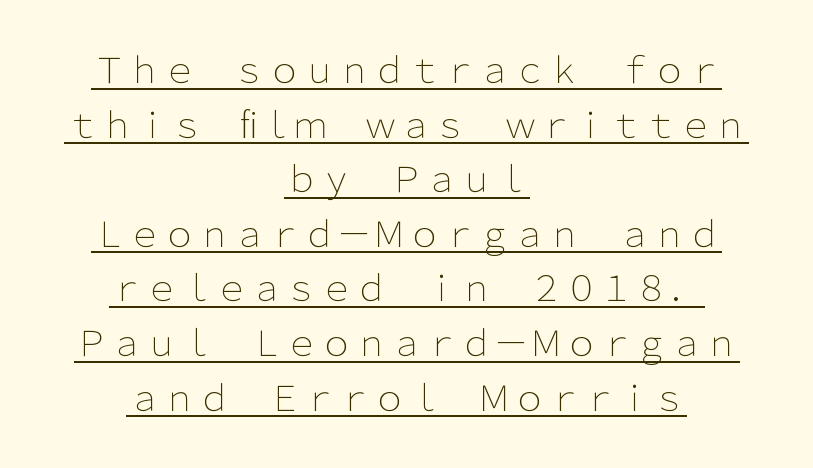
The image shows 35 px light sans-serif type, upright; set centered, normal line spacing (1.56x), normal letter spacing, underlined; low stroke contrast and a medium x-height.
